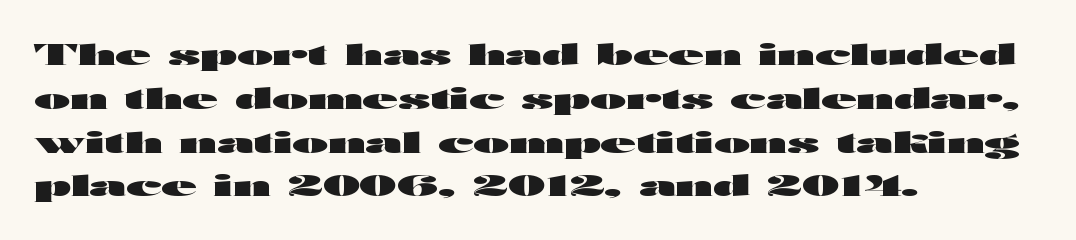
{"serif": "no", "italic": "no", "bold": "yes", "weight": "heavy", "width": "wide", "stroke_contrast": "high", "x_height": "medium", "monospaced": "no", "underline": "no", "align": "left", "line_spacing": "normal", "line_spacing_ratio": 1.51, "letter_spacing": "normal", "letter_spacing_em": 0.0, "glyph_px": 29}
